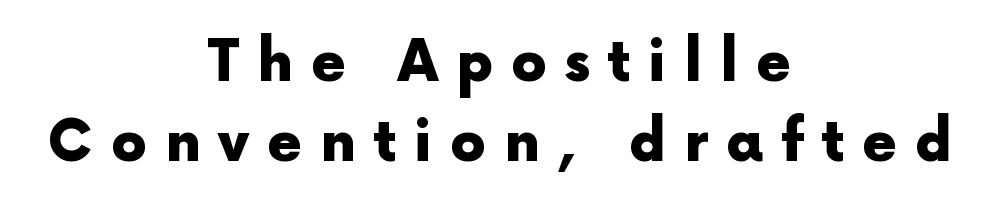
The image shows 56 px heavy sans-serif type, upright; set centered, normal line spacing (1.42x), unusually wide letter spacing (+0.32 em), not underlined; a medium x-height.
